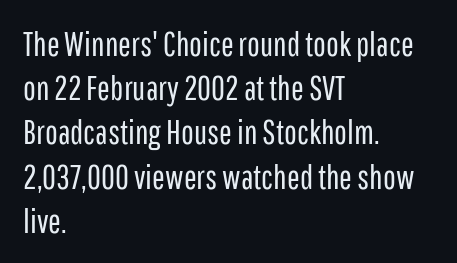
The image shows 34 px regular-weight, condensed sans-serif type, upright; set left-aligned, normal line spacing (1.3x), normal letter spacing, not underlined; low stroke contrast and a medium x-height.
